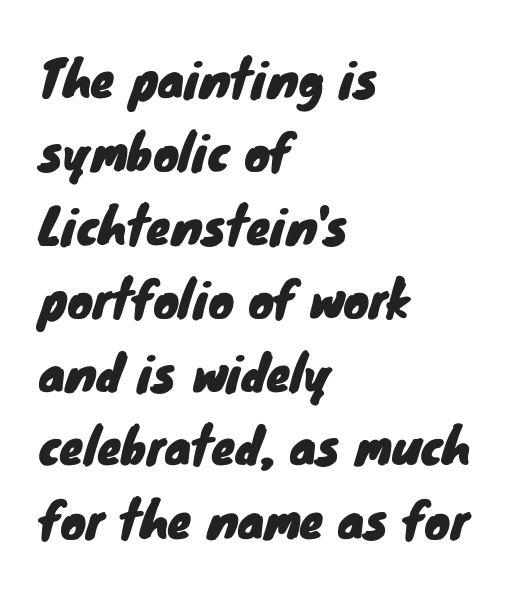
{"serif": "no", "width": "normal", "stroke_contrast": "low", "x_height": "small", "monospaced": "no", "underline": "no", "align": "left", "line_spacing": "normal", "line_spacing_ratio": 1.53, "letter_spacing": "normal", "letter_spacing_em": 0.0, "glyph_px": 48}
